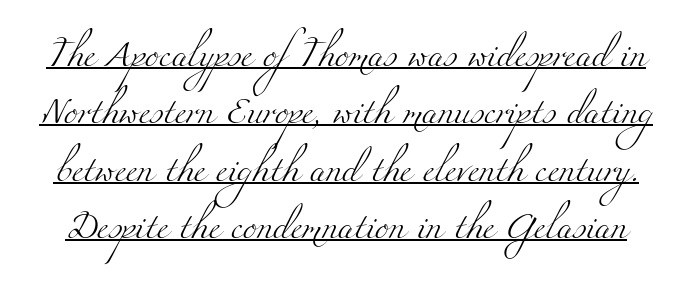
The image shows 26 px text type; set loose line spacing (2.21x), normal letter spacing, underlined.
